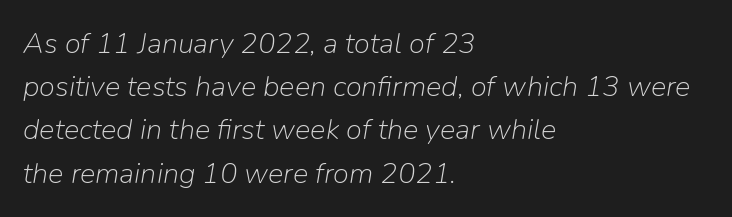
The image shows 29 px light type, italic (leaning right); set left-aligned, normal line spacing (1.49x), normal letter spacing, not underlined; low stroke contrast and a medium x-height.
